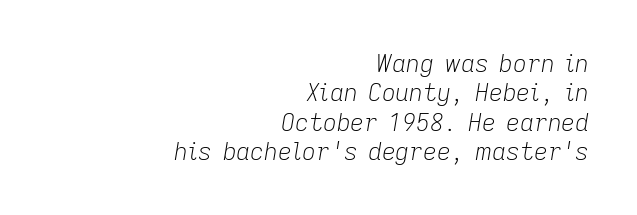
Layout note: lines flush right. Underlining? Definitely not there. How are the letters spaced? Ordinarily, with no added tracking. Stroke mass is kept to a normal reading level or below.
